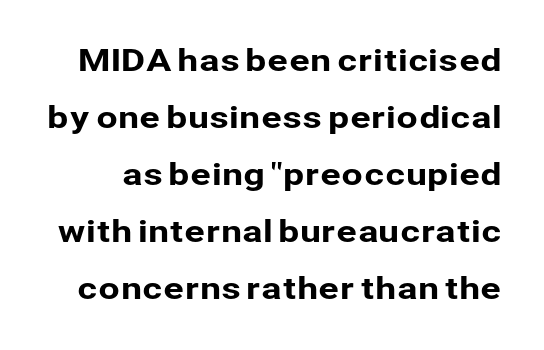
Q: Is the text italic (slanted)? A: No, it is upright.
Q: Is the typeface a serif or a sans-serif typeface? A: Sans-serif.
Q: Is the text underlined? A: No.
Q: Is the spacing between letters normal or unusually wide? A: Normal.
Q: Width (condensed, normal, or wide)? A: Normal.
Q: Stroke contrast? A: Low.
Q: x-height? A: Medium.
Q: Monospaced? A: No.
